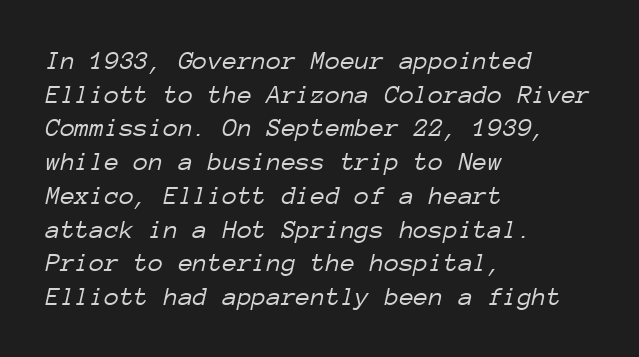
The image shows 27 px text type, italic (leaning right); set left-aligned, normal line spacing (1.25x), normal letter spacing, not underlined.
